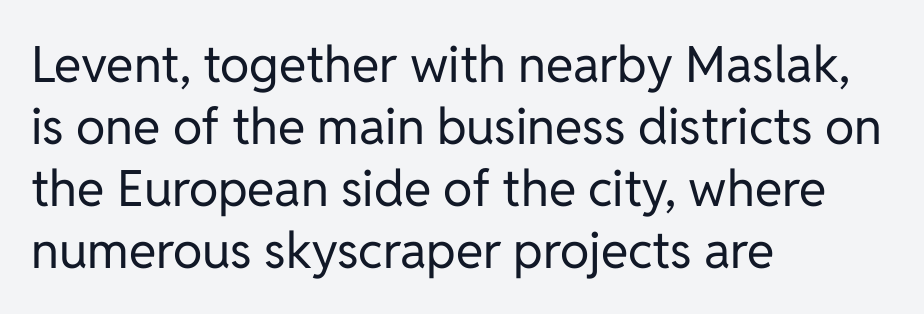
Regarding serifs, this sample does without them. Glance below the letters and you will spot only blank space. This rendering leaves character spacing at its baseline value. Italic? Not at all — the glyphs are vertical. Stems and bowls with no extra thickness — not bold.
